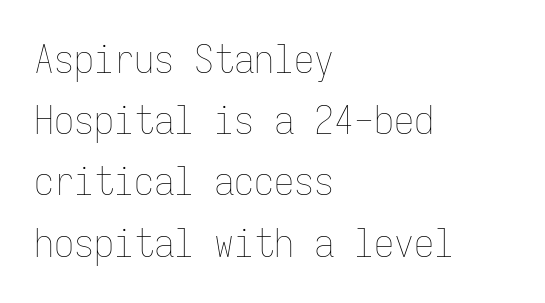
The image shows 40 px thin, condensed type, upright, monospaced; set left-aligned, normal line spacing (1.53x), normal letter spacing, not underlined; low stroke contrast and a medium x-height.
